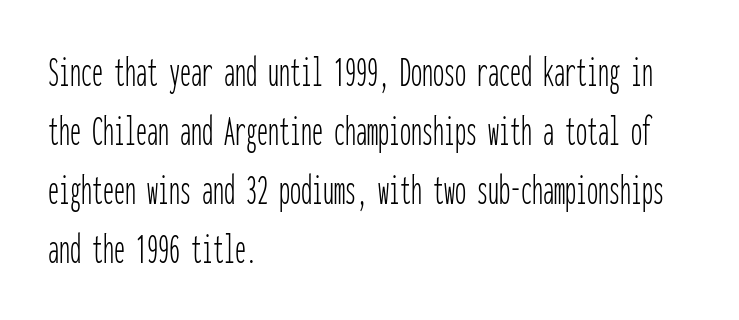
{"serif": "no", "italic": "no", "bold": "no", "weight": "thin", "width": "condensed", "stroke_contrast": "low", "x_height": "medium", "monospaced": "yes", "underline": "no", "align": "left", "line_spacing": "normal", "line_spacing_ratio": 1.34, "letter_spacing": "normal", "letter_spacing_em": 0.0, "glyph_px": 44}
